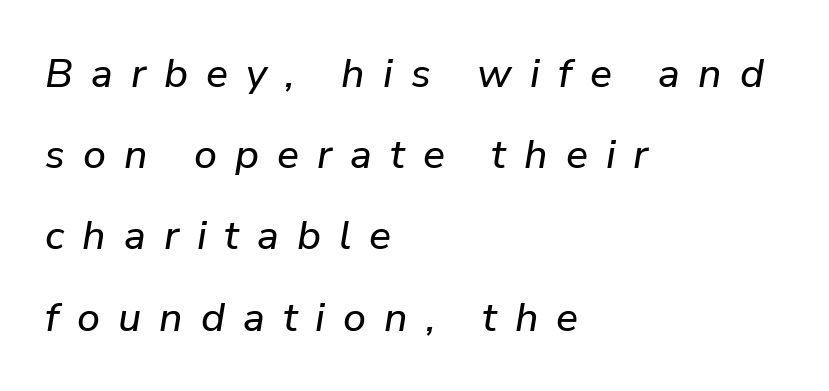
No word sits above an underline. Where is the straight margin? On the left. How are the letters spaced? Widely, with obvious added tracking. The letters advance in unequal steps, a hallmark of proportional type.
